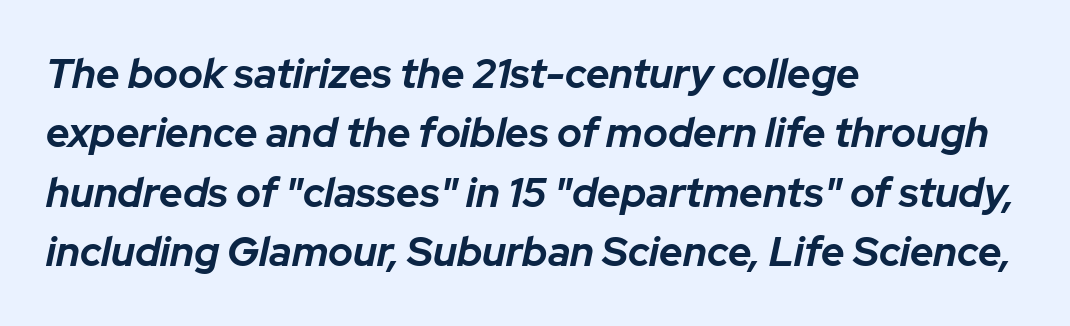
Q: Is the text bold? A: Yes.
Q: Is the text italic (slanted)? A: Yes, it leans right by about 12 degrees.
Q: Is the text underlined? A: No.
Q: How is the paragraph aligned? A: Left-aligned.
Q: Is the spacing between letters normal or unusually wide? A: Normal.
Q: Is the spacing between lines tight, normal or loose? A: Normal.
Q: Width (condensed, normal, or wide)? A: Normal.
Q: Stroke contrast? A: Low.
Q: x-height? A: Medium.
Q: Monospaced? A: No.
